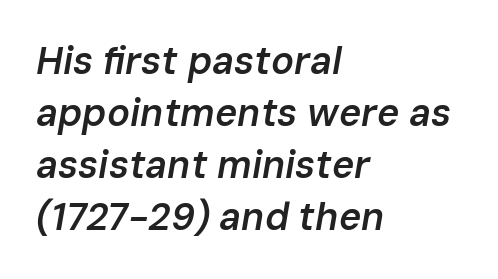
Q: Is the text bold? A: Semi-bold.
Q: Is the text italic (slanted)? A: Yes, it leans right by about 10 degrees.
Q: Is the text underlined? A: No.
Q: How is the paragraph aligned? A: Left-aligned.
Q: Is the spacing between letters normal or unusually wide? A: Normal.
Q: Is the spacing between lines tight, normal or loose? A: Normal.
Q: Width (condensed, normal, or wide)? A: Normal.
Q: Stroke contrast? A: Low.
Q: x-height? A: Medium.
Q: Monospaced? A: No.
